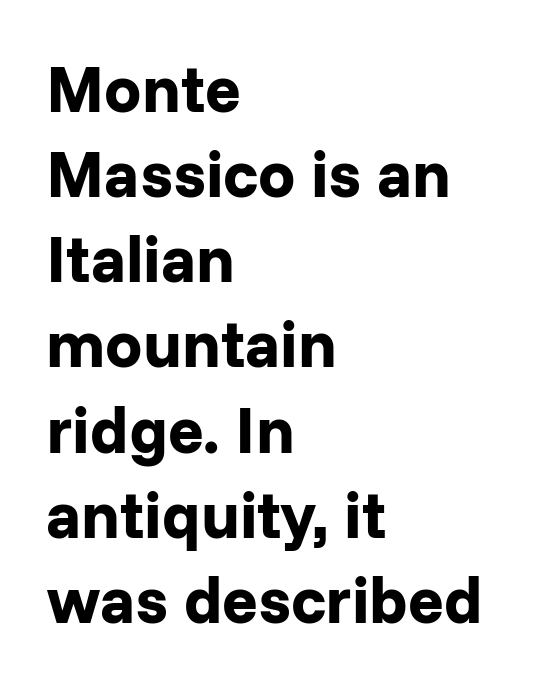
Q: Is the text bold? A: Yes.
Q: Is the text italic (slanted)? A: No, it is upright.
Q: Is the typeface a serif or a sans-serif typeface? A: Sans-serif.
Q: Is the text underlined? A: No.
Q: How is the paragraph aligned? A: Left-aligned.
Q: Is the spacing between letters normal or unusually wide? A: Normal.
Q: Is the spacing between lines tight, normal or loose? A: Normal.
Q: Width (condensed, normal, or wide)? A: Normal.
Q: Stroke contrast? A: Low.
Q: x-height? A: Medium.
Q: Monospaced? A: No.
